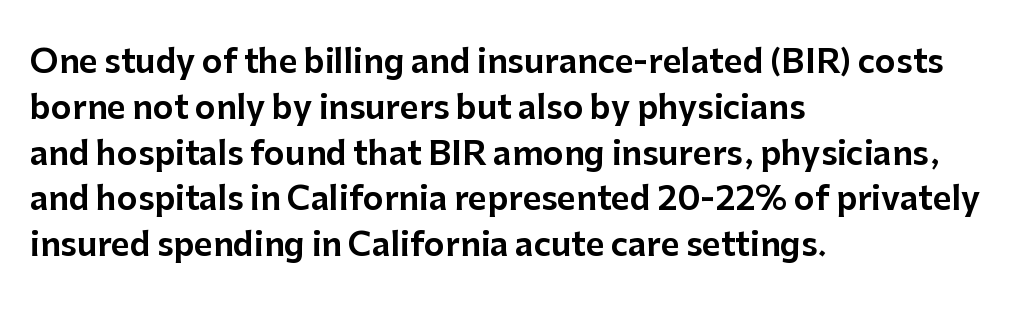
One-word summary of the alignment: left. The gap between lines stays unmarked. These lines are rendered in a variable-pitch font. Nope, not italic — everything's standing straight.
